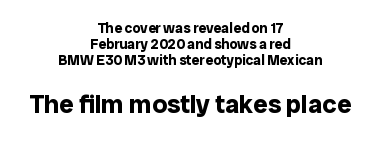
The image shows 26 px bold type, upright; set centered, tight line spacing (1.13x), normal letter spacing, not underlined; the second (bottom) block is 1.86x larger.
